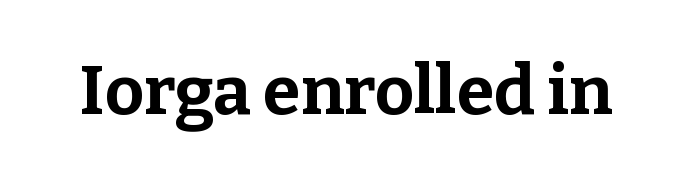
This rendering employs a face with finishing strokes, i.e., a serif. Characters follow at the spacing the type designer built in. The letters advance in unequal steps, a hallmark of proportional type. Bold? Absolutely — the strokes are thick and heavy. A clean baseline with only descenders dipping below it. These lines were composed using upright roman letters.
